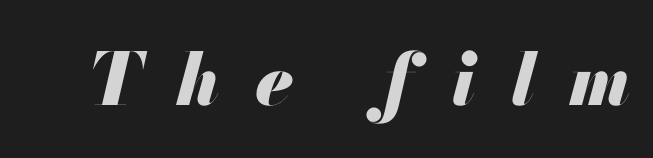
{"italic": "yes", "lean": "right", "slant_degrees": 13, "bold": "yes", "weight": "heavy", "width": "normal", "stroke_contrast": "medium", "x_height": "small", "monospaced": "no", "underline": "no", "letter_spacing": "wide", "letter_spacing_em": 0.49, "glyph_px": 72}
